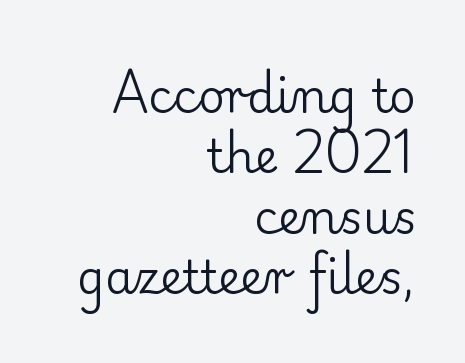
{"serif": "yes", "italic": "no", "bold": "no", "weight": "regular", "width": "normal", "stroke_contrast": "low", "x_height": "small", "monospaced": "no", "underline": "no", "align": "right", "line_spacing": "normal", "line_spacing_ratio": 1.31, "letter_spacing": "normal", "letter_spacing_em": 0.0, "glyph_px": 46}
